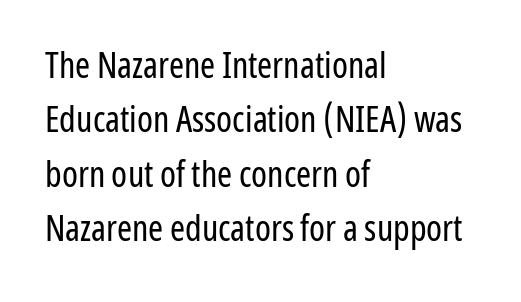
Q: Is the text bold? A: No.
Q: Is the text italic (slanted)? A: No, it is upright.
Q: Is the typeface a serif or a sans-serif typeface? A: Sans-serif.
Q: Is the text underlined? A: No.
Q: How is the paragraph aligned? A: Left-aligned.
Q: Is the spacing between letters normal or unusually wide? A: Normal.
Q: Is the spacing between lines tight, normal or loose? A: Normal.
Q: Width (condensed, normal, or wide)? A: Condensed.
Q: Stroke contrast? A: Low.
Q: x-height? A: Medium.
Q: Monospaced? A: No.
